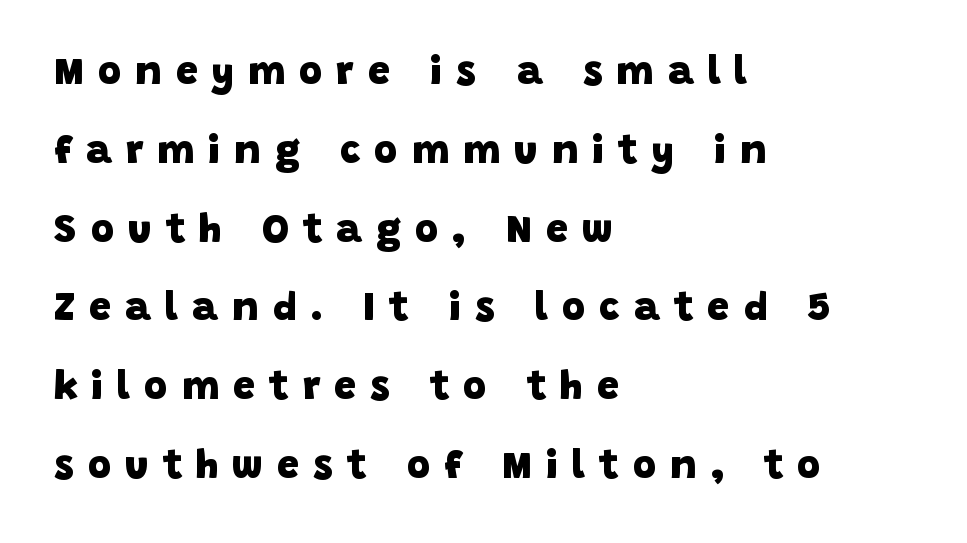
Q: Is the text bold? A: Yes.
Q: Is the typeface a serif or a sans-serif typeface? A: Sans-serif.
Q: Is the text underlined? A: No.
Q: How is the paragraph aligned? A: Left-aligned.
Q: Is the spacing between letters normal or unusually wide? A: Unusually wide.
Q: Is the spacing between lines tight, normal or loose? A: Loose.
Q: Width (condensed, normal, or wide)? A: Normal.
Q: Stroke contrast? A: Low.
Q: x-height? A: Large.
Q: Monospaced? A: No.
